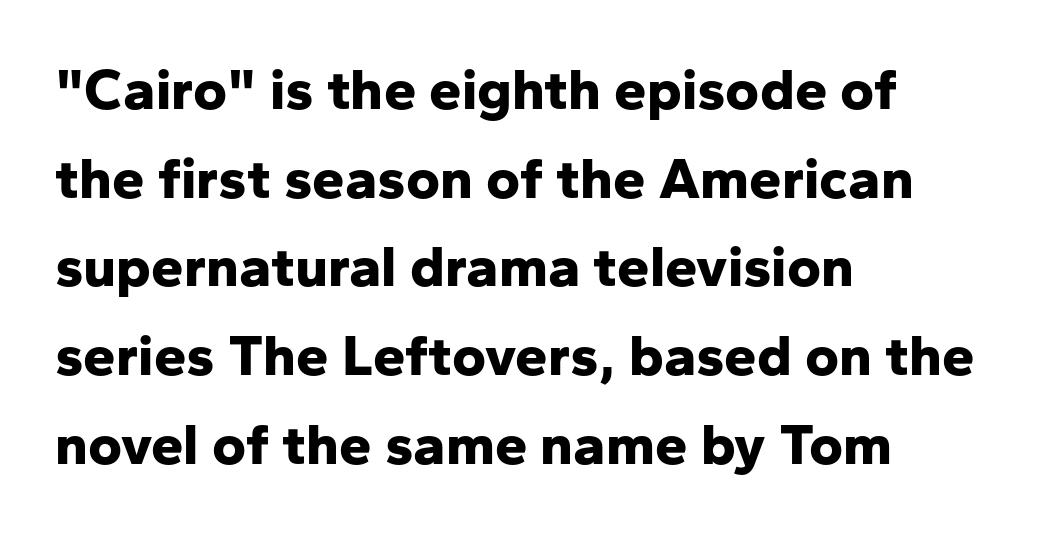
The space beneath each line is pristine and unruled. Characters remain perfectly vertical along every line. Leading: standard. Character widths vary here, with narrow letters taking less room than wide ones. Typographic density is high because the face is bold. Font category for this specimen: sans-serif.
